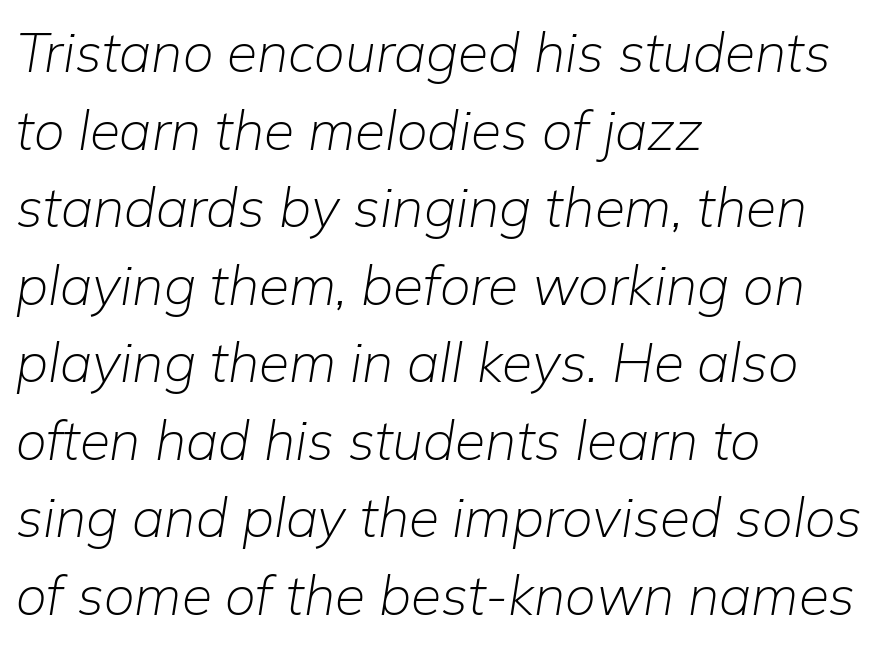
Think standard paragraph weight, or any step lighter than that. Has an underline been added? It has not. The rendering keeps characters at their native spacing. Spacing verdict: proportional, widths tailored to each character. Posture: slanted. Horizontal bands of white between lines are of average thickness.
